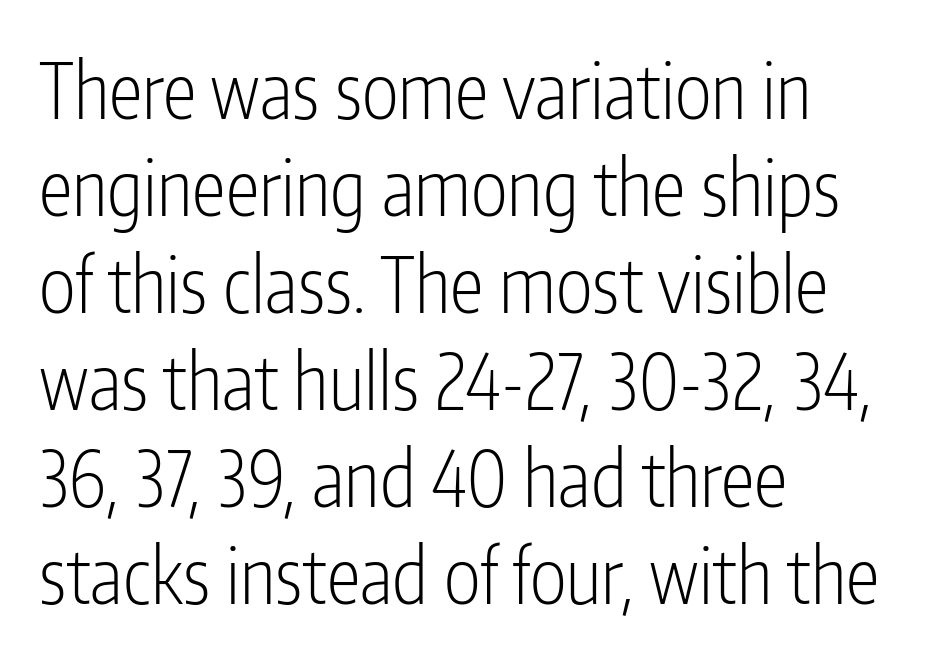
Q: Is the text bold? A: No.
Q: Is the text italic (slanted)? A: No, it is upright.
Q: Is the typeface a serif or a sans-serif typeface? A: Sans-serif.
Q: Is the text underlined? A: No.
Q: How is the paragraph aligned? A: Left-aligned.
Q: Is the spacing between letters normal or unusually wide? A: Normal.
Q: Is the spacing between lines tight, normal or loose? A: Normal.
Q: Width (condensed, normal, or wide)? A: Condensed.
Q: Stroke contrast? A: Low.
Q: x-height? A: Medium.
Q: Monospaced? A: No.
